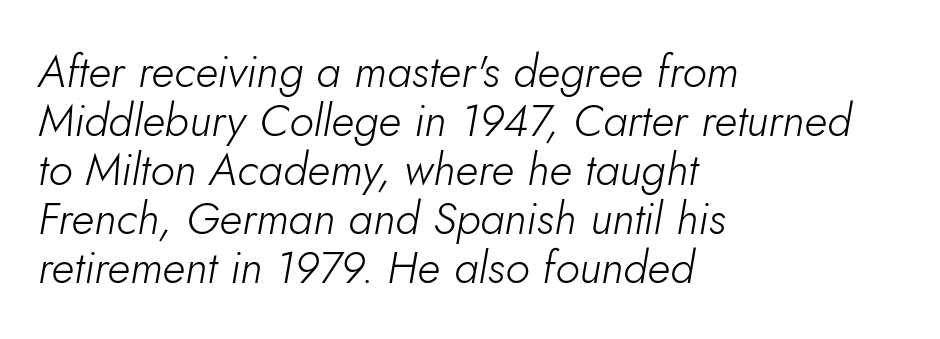
The image shows 45 px light type, italic (leaning right); set left-aligned, tight line spacing (1.09x), normal letter spacing, not underlined; low stroke contrast and a small x-height.
